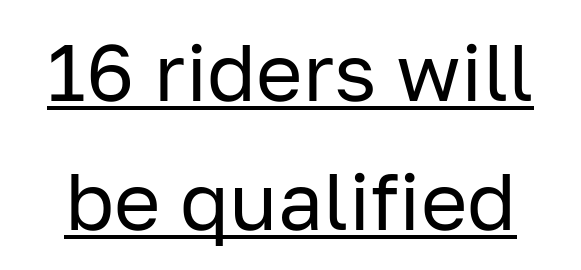
Q: Is the text bold? A: No.
Q: Is the text italic (slanted)? A: No, it is upright.
Q: Is the typeface a serif or a sans-serif typeface? A: Sans-serif.
Q: Is the text underlined? A: Yes.
Q: Is the spacing between letters normal or unusually wide? A: Normal.
Q: Is the spacing between lines tight, normal or loose? A: Normal.
Q: Width (condensed, normal, or wide)? A: Normal.
Q: Stroke contrast? A: Low.
Q: x-height? A: Medium.
Q: Monospaced? A: No.
